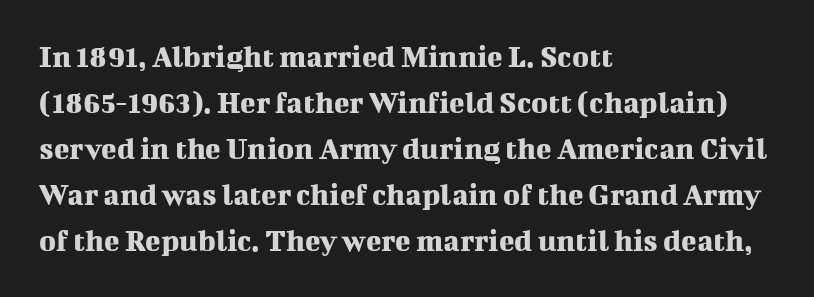
Q: Is the text italic (slanted)? A: No, it is upright.
Q: Is the typeface a serif or a sans-serif typeface? A: Serif.
Q: Is the text underlined? A: No.
Q: How is the paragraph aligned? A: Left-aligned.
Q: Is the spacing between letters normal or unusually wide? A: Normal.
Q: Is the spacing between lines tight, normal or loose? A: Normal.
Q: Width (condensed, normal, or wide)? A: Normal.
Q: Stroke contrast? A: Medium.
Q: x-height? A: Medium.
Q: Monospaced? A: No.
